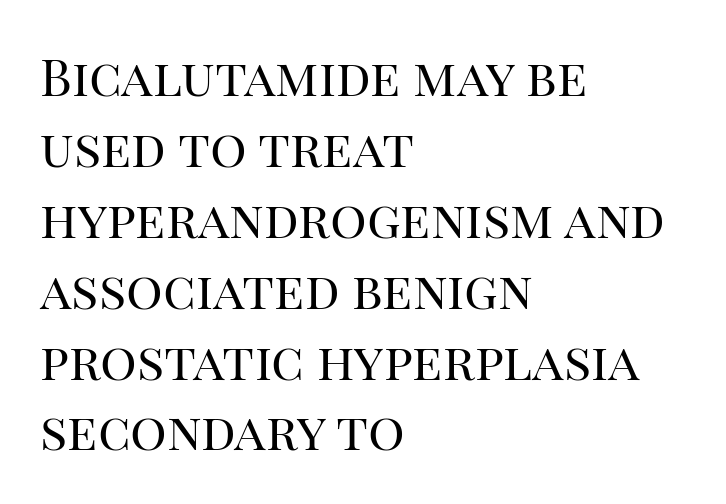
Q: Is the text bold? A: No.
Q: Is the text italic (slanted)? A: No, it is upright.
Q: Is the typeface a serif or a sans-serif typeface? A: Serif.
Q: Is the text underlined? A: No.
Q: How is the paragraph aligned? A: Left-aligned.
Q: Is the spacing between letters normal or unusually wide? A: Normal.
Q: Is the spacing between lines tight, normal or loose? A: Normal.
Q: Width (condensed, normal, or wide)? A: Normal.
Q: Stroke contrast? A: High.
Q: x-height? A: Large.
Q: Monospaced? A: No.
